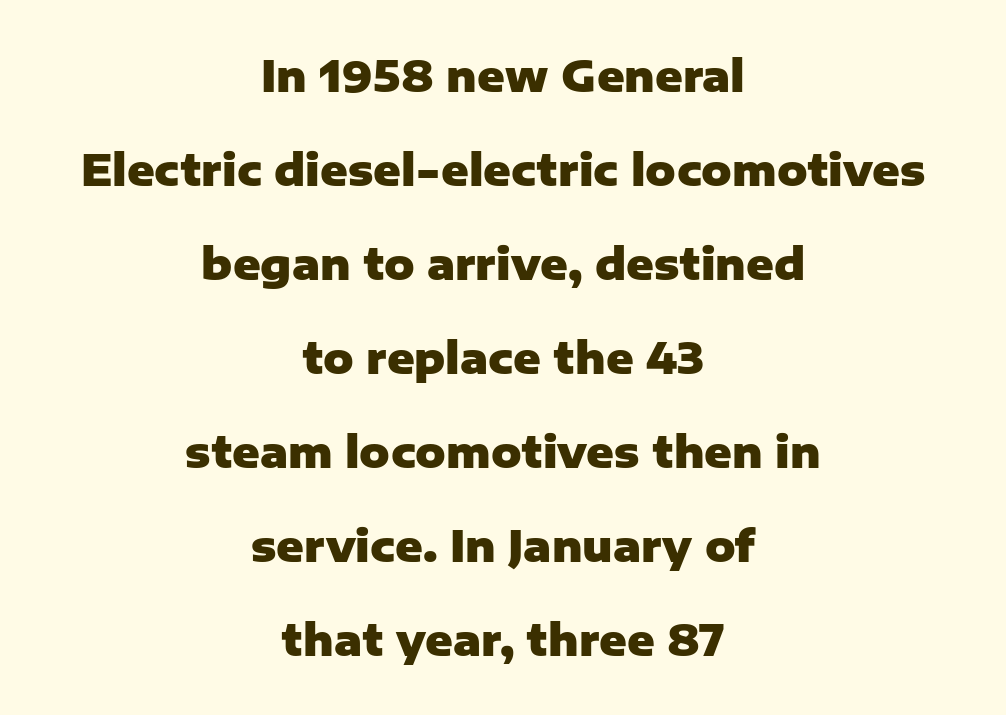
The image shows 42 px heavy sans-serif type, upright; set centered, loose line spacing (2.24x), normal letter spacing, not underlined; low stroke contrast and a medium x-height.
